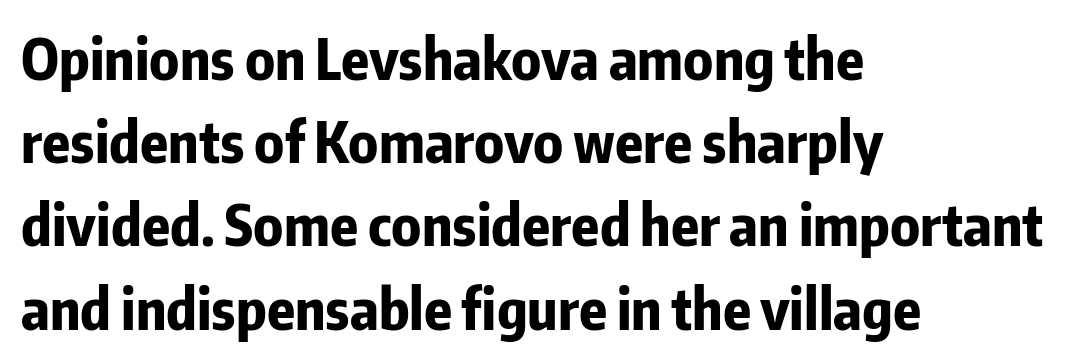
This sample uses plain, unmodified letter spacing. The rows are spaced the way most documents space them. The zone under the glyphs is completely vacant. The paragraph shown leans on its left margin. The rendering uses natural spacing where letterforms have individual widths.
